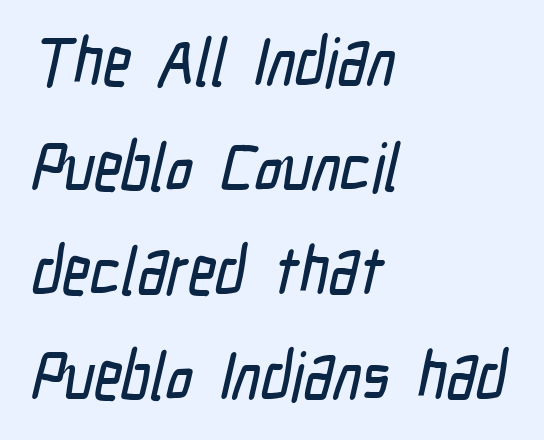
{"serif": "no", "width": "condensed", "stroke_contrast": "low", "x_height": "medium", "monospaced": "no", "underline": "no", "align": "left", "line_spacing": "normal", "line_spacing_ratio": 1.56, "letter_spacing": "normal", "letter_spacing_em": 0.0, "glyph_px": 67}
